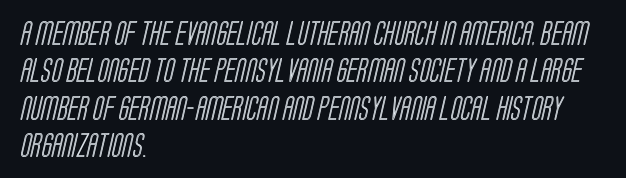
Has an underline been added? It has not. Vertical spacing — default. The lines are quadded left. No extra tracking has been applied to these lines.
